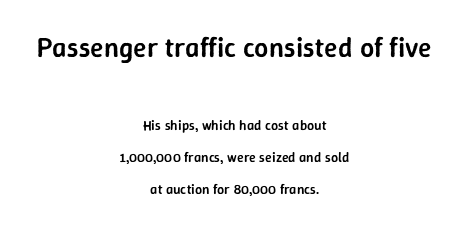
{"serif": "no", "italic": "no", "bold": "semi", "weight": "semibold", "width": "normal", "stroke_contrast": "low", "x_height": "medium", "monospaced": "no", "underline": "no", "align": "center", "line_spacing": "loose", "line_spacing_ratio": 2.29, "letter_spacing": "normal", "letter_spacing_em": 0.0, "larger_block": "first", "size_ratio": 2.0, "glyph_px": 28}
